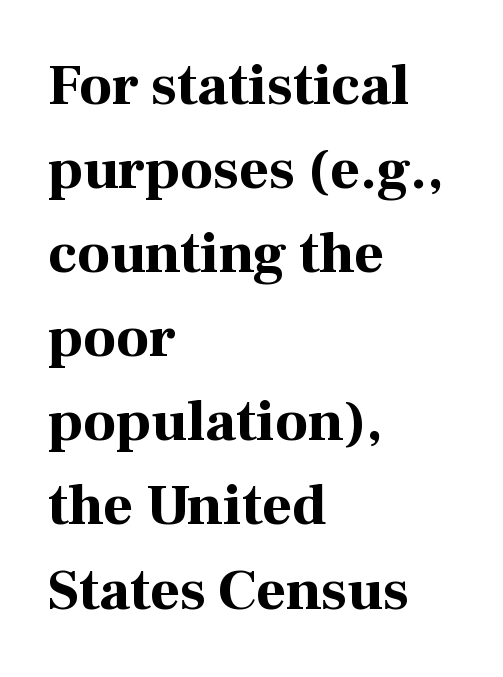
{"serif": "yes", "italic": "no", "bold": "yes", "weight": "bold", "width": "normal", "stroke_contrast": "high", "x_height": "medium", "monospaced": "no", "underline": "no", "align": "left", "line_spacing": "normal", "line_spacing_ratio": 1.45, "letter_spacing": "normal", "letter_spacing_em": 0.0, "glyph_px": 58}
